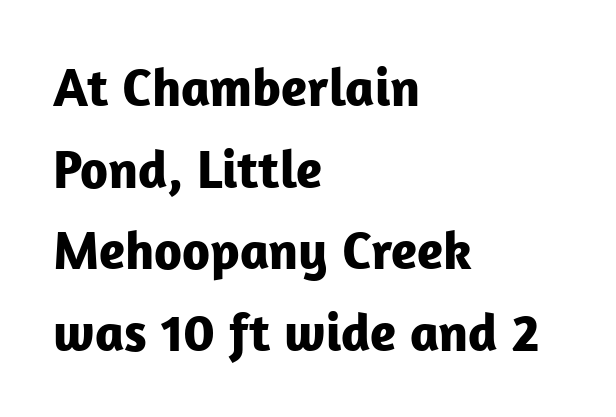
Ascenders rise straight up at ninety degrees. The passage shown is typeset with a sans-serif family. The space beneath each line is pristine and unruled. Summary of weight: heavy, a full bold.
